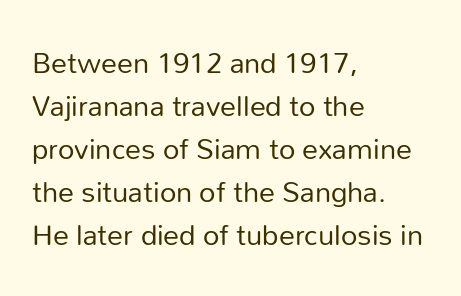
Are there feet on the stems? There aren't — it's a sans. How would I describe the line gaps? Plain and ordinary. This sample uses an upright cut, with every glyph sitting square on the baseline. Does extra space separate the letters? No, they use regular spacing. This sample has the flowing, uneven cadence of proportional lettering.
